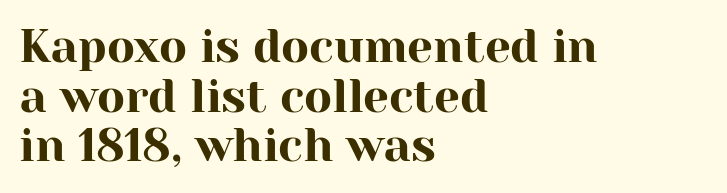
Q: Is the text italic (slanted)? A: No, it is upright.
Q: Is the typeface a serif or a sans-serif typeface? A: Serif.
Q: Is the text underlined? A: No.
Q: How is the paragraph aligned? A: Left-aligned.
Q: Is the spacing between letters normal or unusually wide? A: Normal.
Q: Is the spacing between lines tight, normal or loose? A: Tight.
Q: Width (condensed, normal, or wide)? A: Normal.
Q: Stroke contrast? A: High.
Q: x-height? A: Medium.
Q: Monospaced? A: No.
